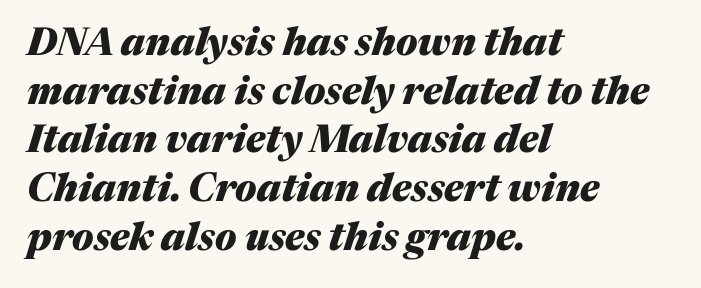
Q: Is the text bold? A: Yes.
Q: Is the text italic (slanted)? A: Yes, it leans right by about 17 degrees.
Q: Is the text underlined? A: No.
Q: How is the paragraph aligned? A: Left-aligned.
Q: Is the spacing between letters normal or unusually wide? A: Normal.
Q: Is the spacing between lines tight, normal or loose? A: Normal.
Q: Width (condensed, normal, or wide)? A: Normal.
Q: Stroke contrast? A: Medium.
Q: x-height? A: Medium.
Q: Monospaced? A: No.
